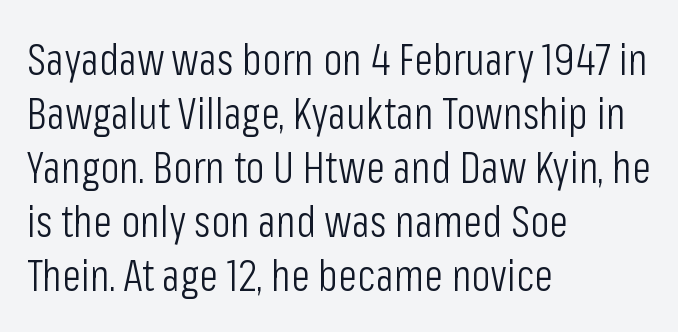
Q: Is the text bold? A: No.
Q: Is the text italic (slanted)? A: No, it is upright.
Q: Is the typeface a serif or a sans-serif typeface? A: Sans-serif.
Q: Is the text underlined? A: No.
Q: How is the paragraph aligned? A: Left-aligned.
Q: Is the spacing between letters normal or unusually wide? A: Normal.
Q: Width (condensed, normal, or wide)? A: Condensed.
Q: Stroke contrast? A: Low.
Q: x-height? A: Medium.
Q: Monospaced? A: No.
